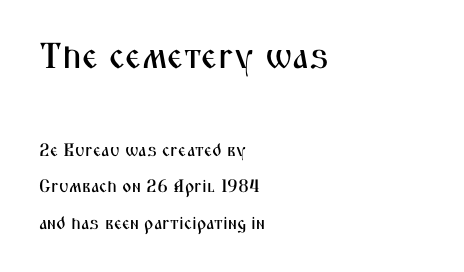
The image shows 36 px condensed sans-serif type, upright; set left-aligned, loose line spacing (2.03x), normal letter spacing, not underlined; the first (top) block is 2.0x larger; medium stroke contrast and a medium x-height.
